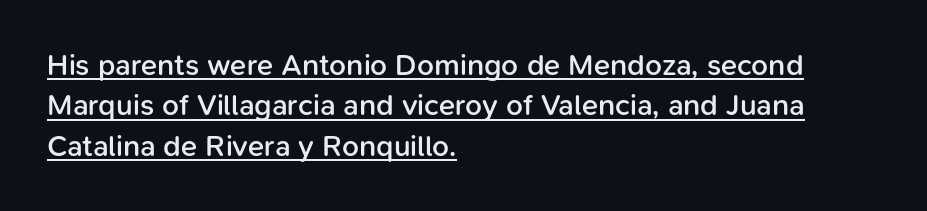
The designer went with a sans here, leaving each stem footless. Regular leading. Notice how the stems are strictly vertical — no italics here. Varying glyph widths throughout — classic text-font behaviour. Each line starts at the same left margin while the right side varies. Quick note: underline on.
